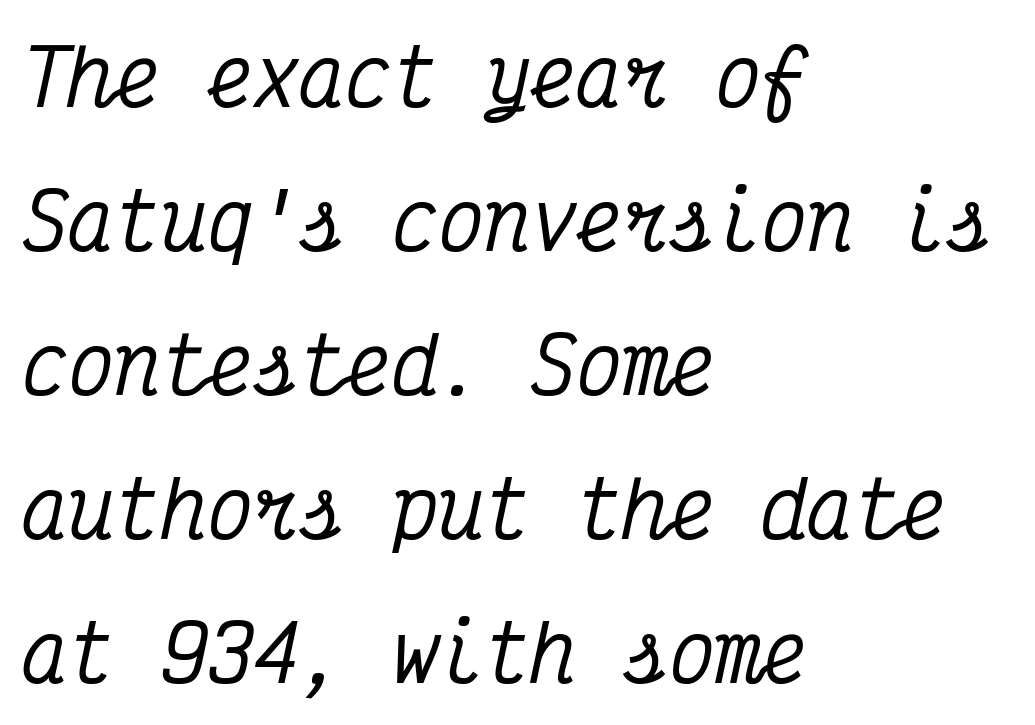
Q: Is the text italic (slanted)? A: Yes, it leans right by about 12 degrees.
Q: Is the typeface a serif or a sans-serif typeface? A: Serif.
Q: Is the text underlined? A: No.
Q: How is the paragraph aligned? A: Left-aligned.
Q: Is the spacing between letters normal or unusually wide? A: Normal.
Q: Width (condensed, normal, or wide)? A: Condensed.
Q: Stroke contrast? A: Medium.
Q: x-height? A: Medium.
Q: Monospaced? A: Yes.
